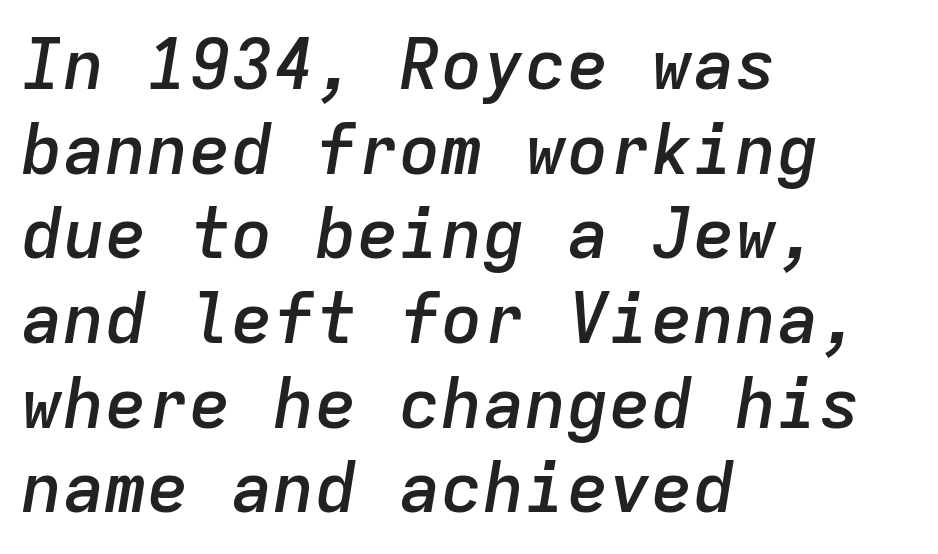
{"italic": "yes", "lean": "right", "slant_degrees": 9, "bold": "semi", "weight": "semibold", "width": "normal", "stroke_contrast": "low", "x_height": "medium", "monospaced": "yes", "underline": "no", "align": "left", "line_spacing_ratio": 1.21, "letter_spacing": "normal", "letter_spacing_em": 0.0, "glyph_px": 70}
